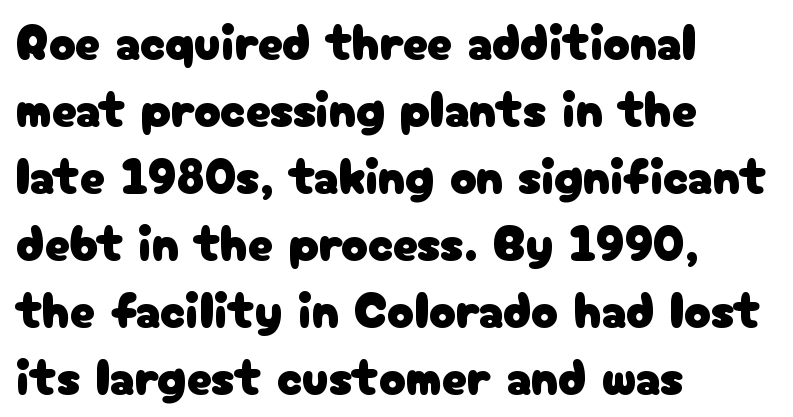
The image shows 50 px sans-serif type, upright; set left-aligned, normal line spacing (1.34x), normal letter spacing, not underlined; low stroke contrast and a medium x-height.
